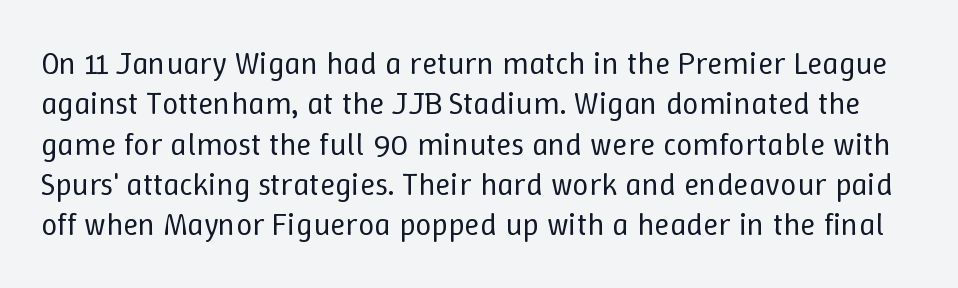
The weight would be labelled regular, book, light, or lighter still. The face used here is proportionally spaced, like ordinary book or web type. Upright lettering throughout. Interline gaps are of average width in this sample. The gaps between neighbouring characters are ordinary and unremarkable.
